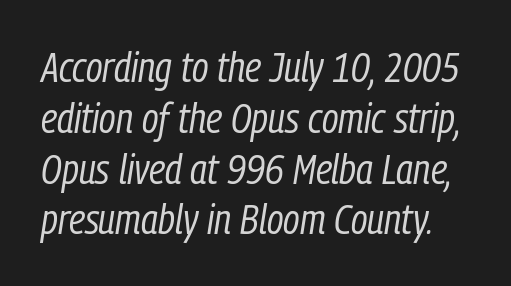
Q: Is the text bold? A: No.
Q: Is the text italic (slanted)? A: Yes, it leans right by about 9 degrees.
Q: Is the text underlined? A: No.
Q: Is the spacing between letters normal or unusually wide? A: Normal.
Q: Width (condensed, normal, or wide)? A: Condensed.
Q: Stroke contrast? A: Low.
Q: x-height? A: Medium.
Q: Monospaced? A: No.
